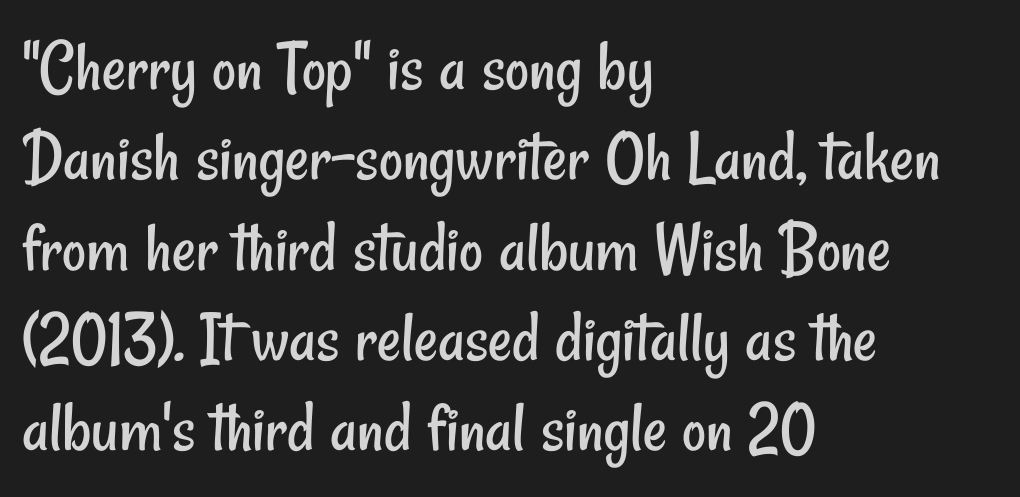
{"serif": "no", "bold": "no", "weight": "regular", "width": "condensed", "stroke_contrast": "low", "x_height": "small", "monospaced": "no", "underline": "no", "align": "left", "line_spacing_ratio": 1.22, "letter_spacing": "normal", "letter_spacing_em": 0.0, "glyph_px": 74}
